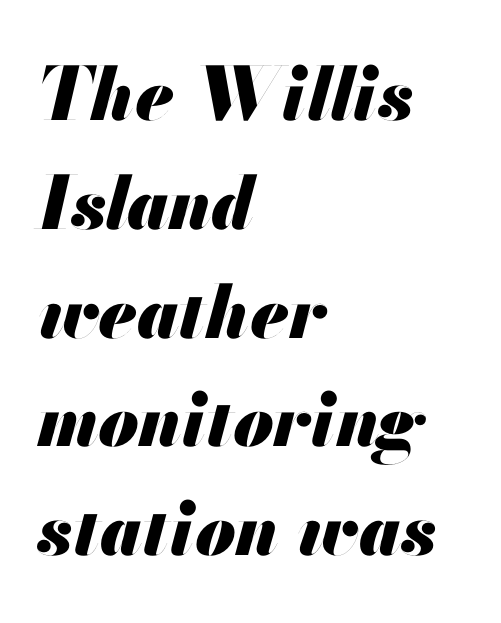
Horizontally, the lines are justified to the leading edge only. The characters look thick and weighty, a clear bold. Letters rest on an invisible, unmarked baseline. Line spacing here is normal. A typesetter would call this proportional, since set widths differ per character.
